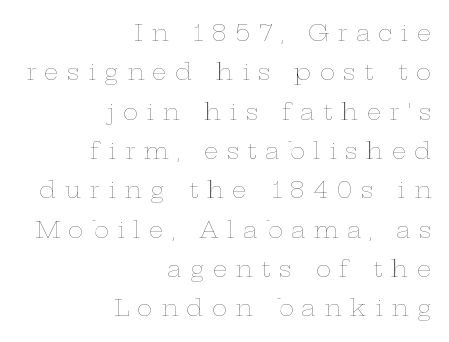
The image shows 23 px text type, upright; set right-aligned, line spacing 1.71x, unusually wide letter spacing (+0.37 em), not underlined.
